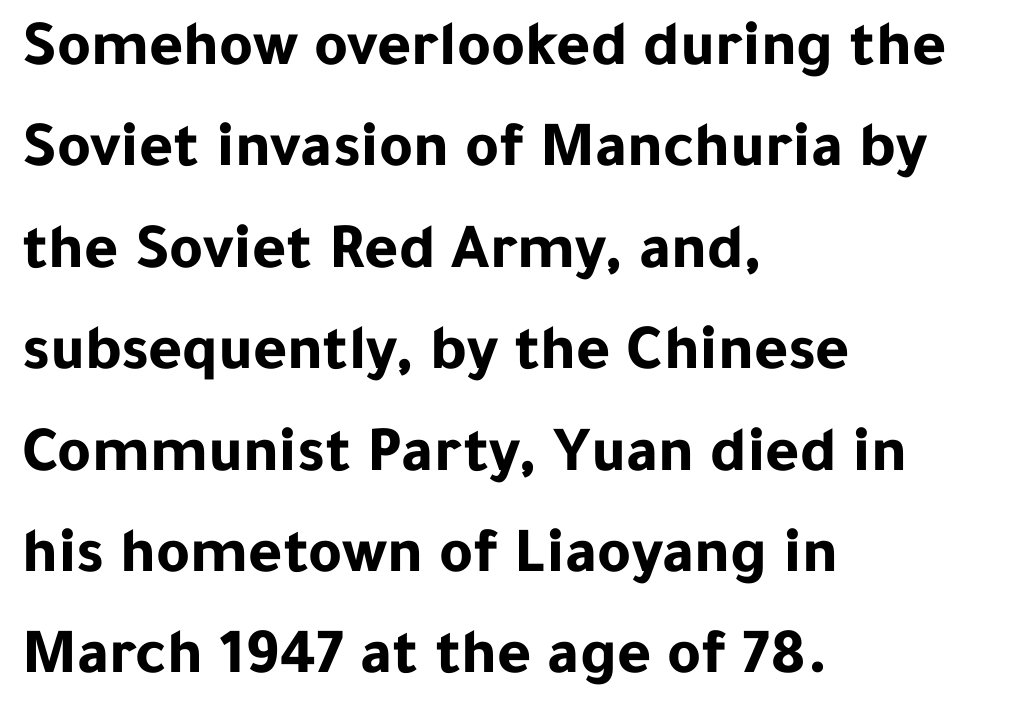
{"serif": "no", "italic": "no", "bold": "yes", "weight": "bold", "width": "normal", "stroke_contrast": "low", "x_height": "medium", "monospaced": "no", "underline": "no", "align": "left", "line_spacing": "normal", "line_spacing_ratio": 1.56, "letter_spacing": "normal", "letter_spacing_em": 0.0, "glyph_px": 65}
